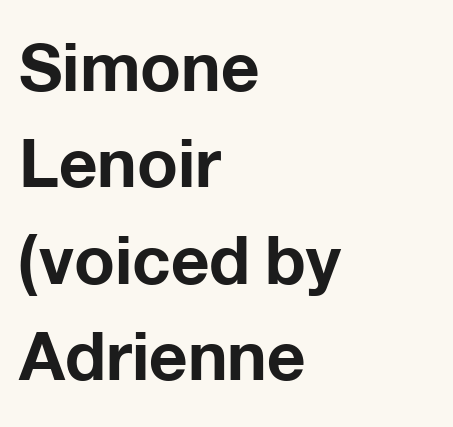
{"serif": "no", "italic": "no", "bold": "yes", "weight": "bold", "width": "normal", "stroke_contrast": "low", "x_height": "medium", "monospaced": "no", "underline": "no", "align": "left", "line_spacing": "normal", "line_spacing_ratio": 1.44, "letter_spacing": "normal", "letter_spacing_em": 0.0, "glyph_px": 67}
